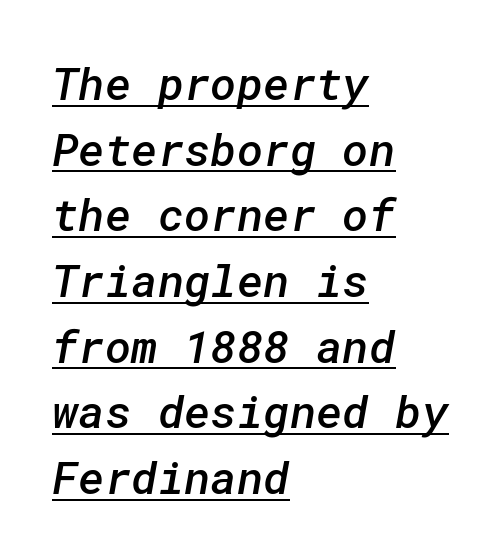
The image shows 45 px semibold sans-serif type; set left-aligned, normal line spacing (1.46x), normal letter spacing, underlined; low stroke contrast and a medium x-height.
